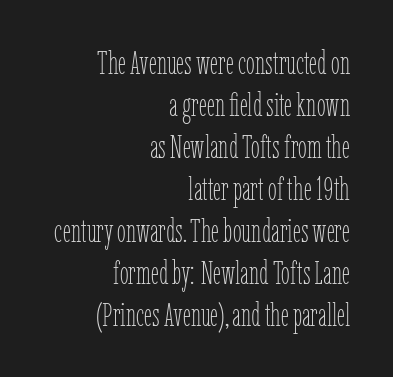
{"italic": "no", "bold": "no", "weight": "thin", "width": "condensed", "stroke_contrast": "low", "x_height": "medium", "monospaced": "no", "underline": "no", "align": "right", "line_spacing": "normal", "line_spacing_ratio": 1.31, "letter_spacing": "normal", "letter_spacing_em": 0.0, "glyph_px": 32}
